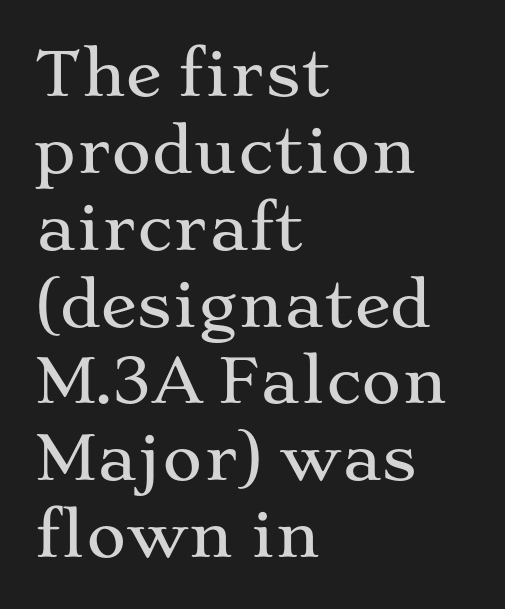
This rendering uses left alignment, leaving the right contour irregular. Unlike italic type, these characters show no tilt at all. Examine the stroke ends and you'll spot serifs. The letters advance in unequal steps, a hallmark of proportional type.
